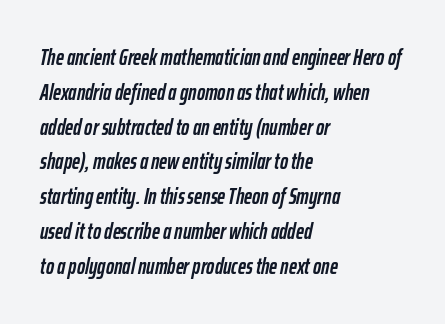
The image shows 22 px bold type, italic (leaning right); set left-aligned, normal line spacing (1.58x), normal letter spacing, not underlined.
